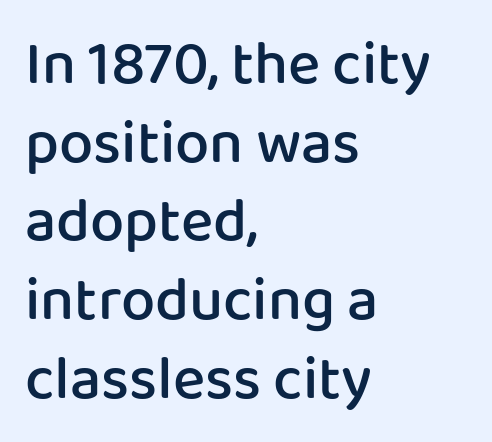
The letters carry no serifs — their stems end cleanly without finishing strokes. Horizontally, the lines are justified to the leading edge only. Compared with typical body copy, the letter spacing here is the same. Honestly, the row spacing looks completely unremarkable. Anything drawn beneath the words? Only blank space. The strokes are fattened partway — semibold, not bold.
